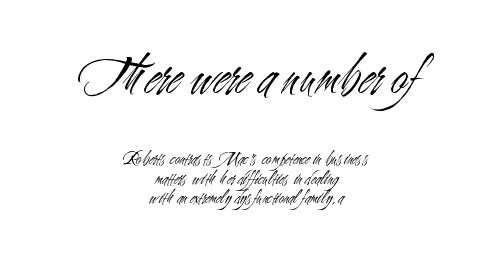
Q: Is the text bold? A: No.
Q: Is the text italic (slanted)? A: Yes.
Q: Is the typeface a serif or a sans-serif typeface? A: Sans-serif.
Q: Is the text underlined? A: No.
Q: How is the paragraph aligned? A: Centered.
Q: Is the spacing between letters normal or unusually wide? A: Normal.
Q: Is the spacing between lines tight, normal or loose? A: Tight.
Q: Which block of text is set in a larger size, the first (top) or the second (bottom)? A: The first (top) one.
Q: Width (condensed, normal, or wide)? A: Condensed.
Q: Stroke contrast? A: Medium.
Q: x-height? A: Small.
Q: Monospaced? A: No.
